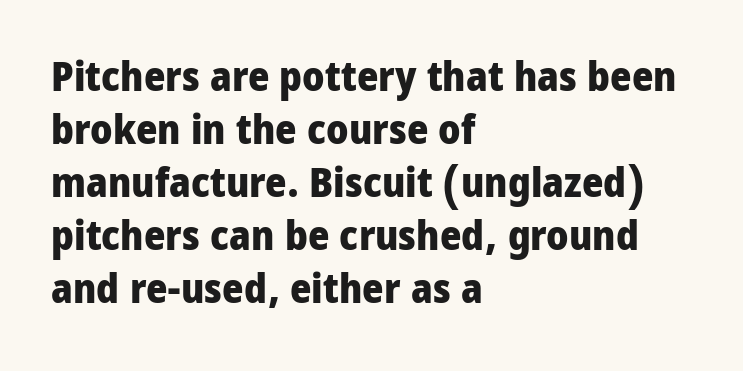
The image shows 41 px heavy, condensed sans-serif type, upright; set left-aligned, normal line spacing (1.29x), normal letter spacing, not underlined; low stroke contrast and a large x-height.
